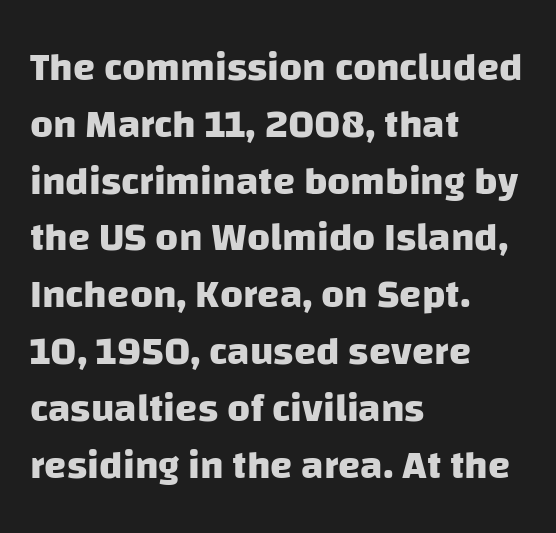
The image shows 40 px heavy sans-serif type; set left-aligned, normal line spacing (1.42x), normal letter spacing, not underlined; low stroke contrast and a large x-height.
